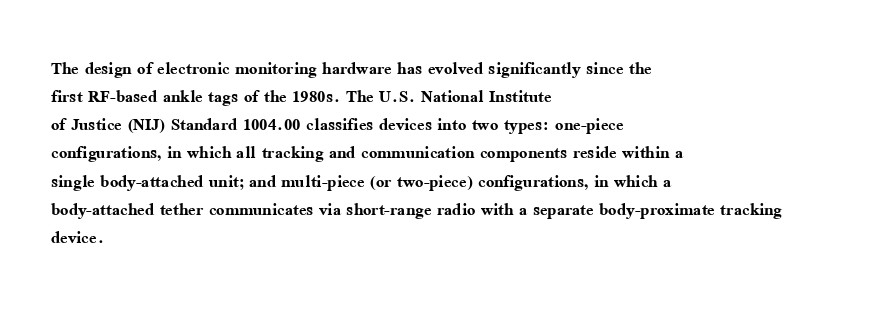
The passage is arranged the way most books set body copy — flush left. No word sits above an underline. Nobody touched the tracking dial on this one. Stroke thickness is high; the sample reads as a true bold.
